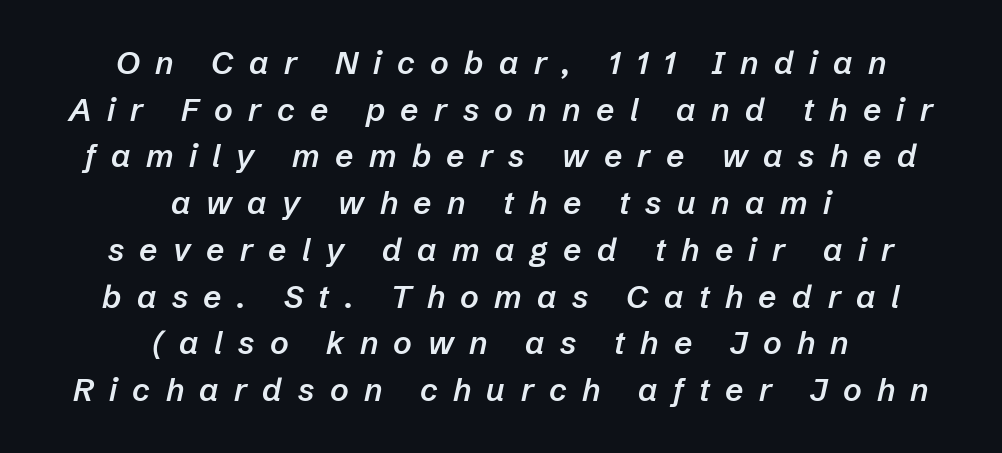
The image shows 32 px semibold type, italic (leaning right); set centered, normal line spacing (1.46x), unusually wide letter spacing (+0.48 em), not underlined; low stroke contrast and a medium x-height.
